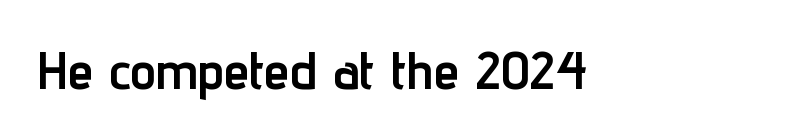
Q: Is the text bold? A: Yes.
Q: Is the text italic (slanted)? A: No, it is upright.
Q: Is the typeface a serif or a sans-serif typeface? A: Sans-serif.
Q: Is the text underlined? A: No.
Q: Is the spacing between letters normal or unusually wide? A: Normal.
Q: Width (condensed, normal, or wide)? A: Condensed.
Q: Stroke contrast? A: Low.
Q: x-height? A: Medium.
Q: Monospaced? A: No.
